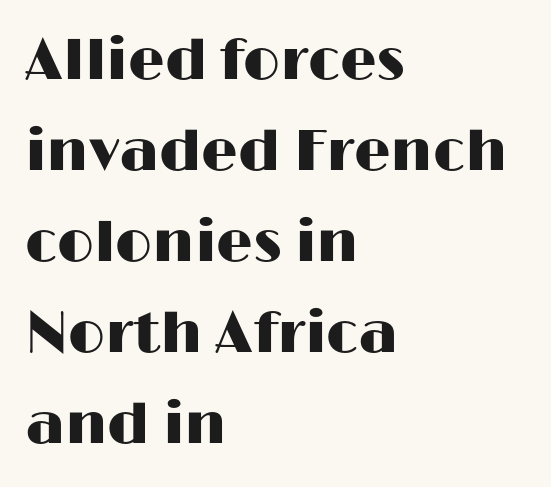
The image shows 58 px wide sans-serif type, upright; set left-aligned, normal line spacing (1.57x), normal letter spacing, not underlined; high stroke contrast and a medium x-height.
